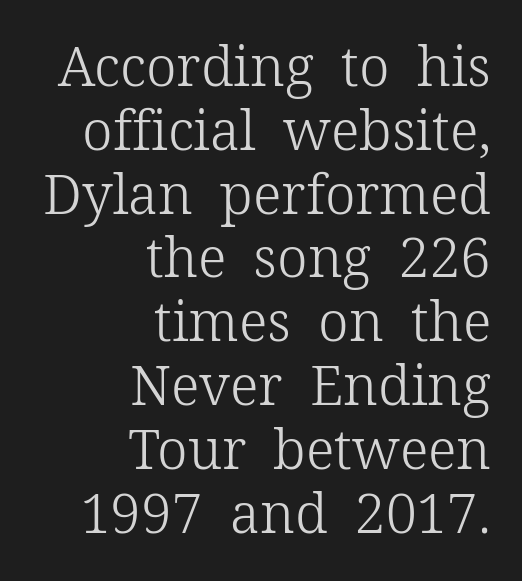
Serif or sans? Serif — the stroke terminals have little feet. Has an underline been added? It has not. Between one letter and the next there's only the usual sliver of space. Here the designer chose a conventional face with non-uniform glyph widths.
